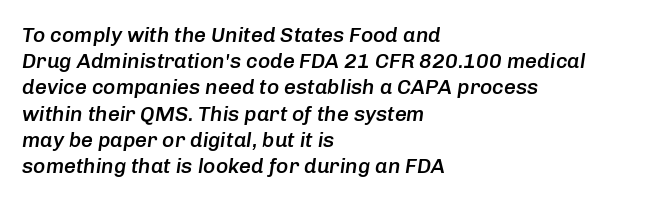
{"italic": "yes", "lean": "right", "slant_degrees": 8, "bold": "semi", "underline": "no", "align": "left", "line_spacing": "normal", "line_spacing_ratio": 1.25, "letter_spacing": "normal", "letter_spacing_em": 0.0, "glyph_px": 21}
